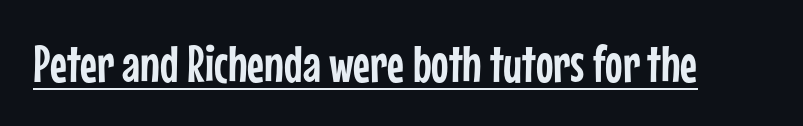
Q: Is the text italic (slanted)? A: No, it is upright.
Q: Is the typeface a serif or a sans-serif typeface? A: Sans-serif.
Q: Is the text underlined? A: Yes.
Q: Is the spacing between letters normal or unusually wide? A: Normal.
Q: Width (condensed, normal, or wide)? A: Condensed.
Q: Stroke contrast? A: Low.
Q: x-height? A: Medium.
Q: Monospaced? A: No.
